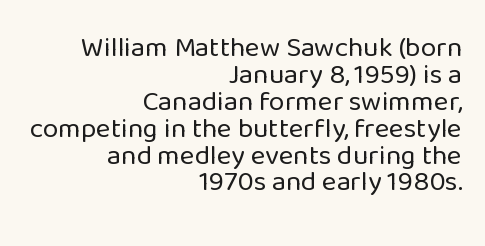
You could not count columns in this text — the font is proportionally spaced. The area under the type is left untouched. Typeset ragged left — the right edge is the straight one. The typesetting does not lean heavy: it is not bold.
